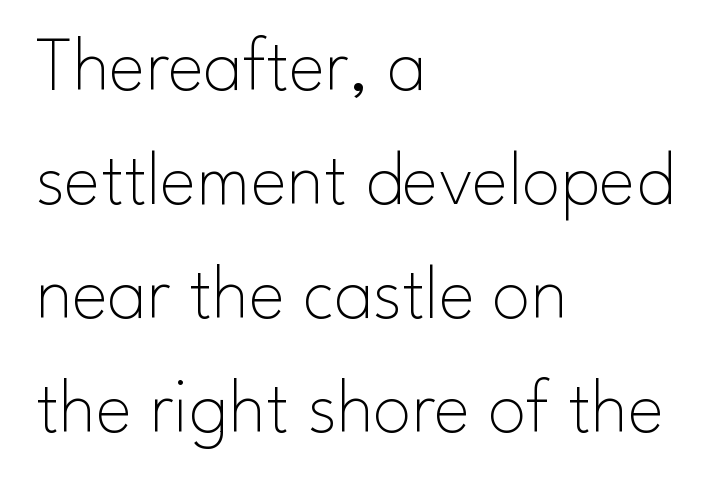
Q: Is the text bold? A: No.
Q: Is the text italic (slanted)? A: No, it is upright.
Q: Is the typeface a serif or a sans-serif typeface? A: Sans-serif.
Q: Is the text underlined? A: No.
Q: How is the paragraph aligned? A: Left-aligned.
Q: Is the spacing between letters normal or unusually wide? A: Normal.
Q: Is the spacing between lines tight, normal or loose? A: Normal.
Q: Width (condensed, normal, or wide)? A: Normal.
Q: Stroke contrast? A: Low.
Q: x-height? A: Small.
Q: Monospaced? A: No.
